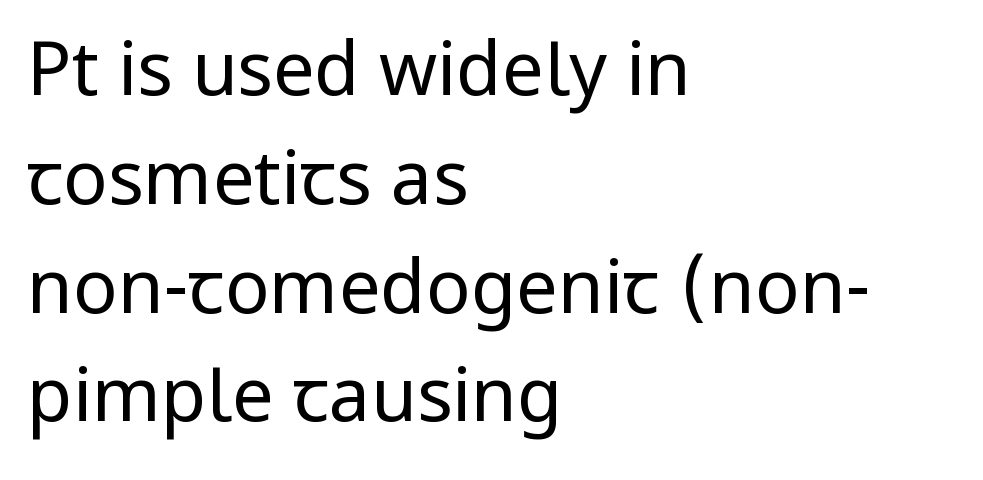
The face used here is proportionally spaced, like ordinary book or web type. The rendering shows plain stroke endings on the letterforms — a sans-serif design. Ordinary non-slanted type is in use. This rendering leaves character spacing at its baseline value.
